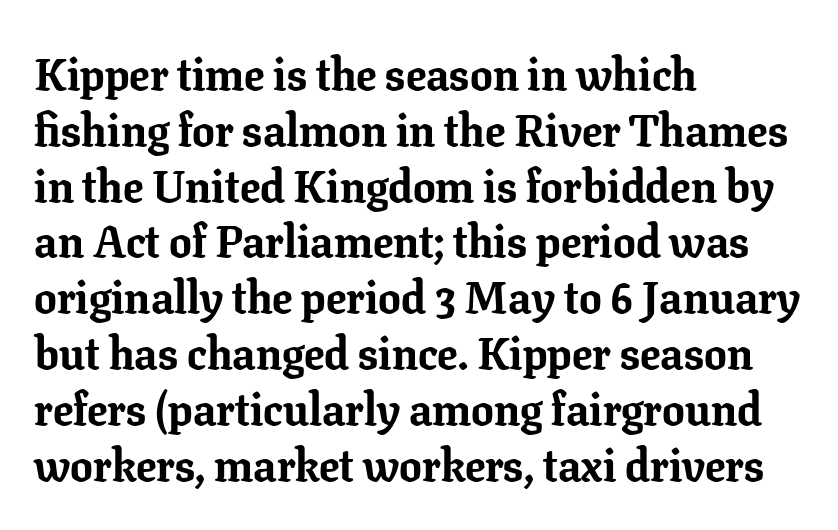
{"serif": "yes", "italic": "no", "bold": "yes", "weight": "bold", "width": "normal", "stroke_contrast": "low", "x_height": "medium", "monospaced": "no", "underline": "no", "align": "left", "line_spacing_ratio": 1.24, "letter_spacing": "normal", "letter_spacing_em": 0.0, "glyph_px": 45}
